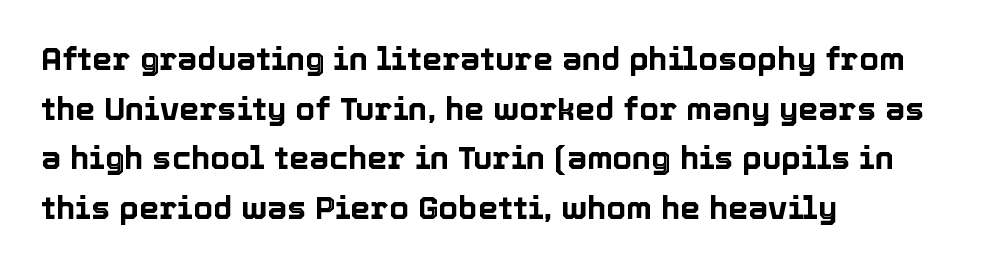
{"italic": "no", "width": "normal", "x_height": "medium", "monospaced": "no", "underline": "no", "align": "left", "line_spacing": "normal", "line_spacing_ratio": 1.55, "letter_spacing": "normal", "letter_spacing_em": 0.0, "glyph_px": 32}
